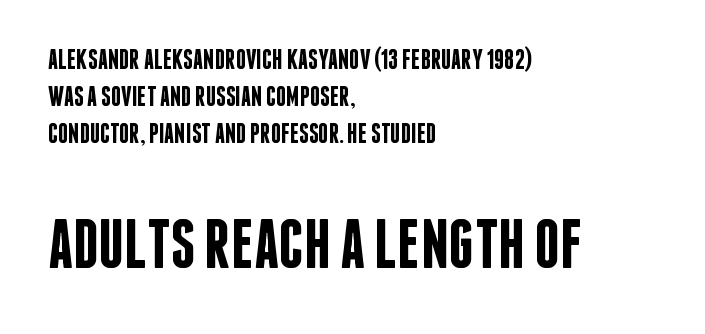
{"serif": "no", "italic": "no", "bold": "semi", "weight": "semibold", "width": "condensed", "stroke_contrast": "low", "x_height": "large", "monospaced": "no", "underline": "no", "align": "left", "line_spacing": "normal", "line_spacing_ratio": 1.32, "letter_spacing": "normal", "letter_spacing_em": 0.0, "larger_block": "second", "size_ratio": 2.5, "glyph_px": 70}
